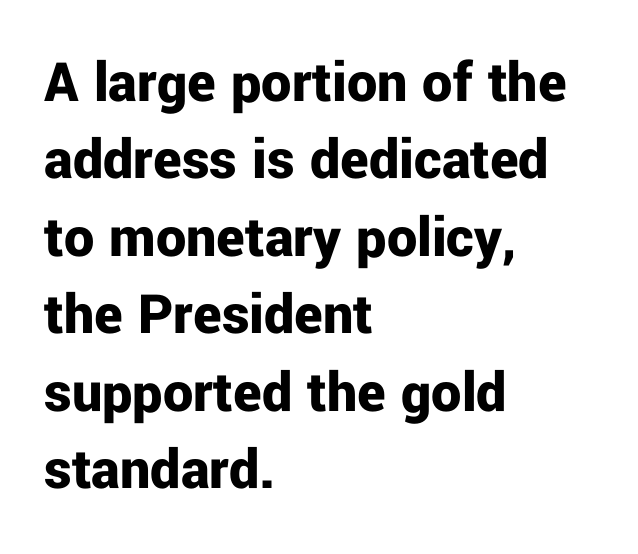
{"serif": "no", "italic": "no", "bold": "yes", "weight": "bold", "width": "normal", "stroke_contrast": "low", "x_height": "medium", "monospaced": "no", "underline": "no", "align": "left", "line_spacing": "normal", "line_spacing_ratio": 1.29, "letter_spacing": "normal", "letter_spacing_em": 0.0, "glyph_px": 60}
